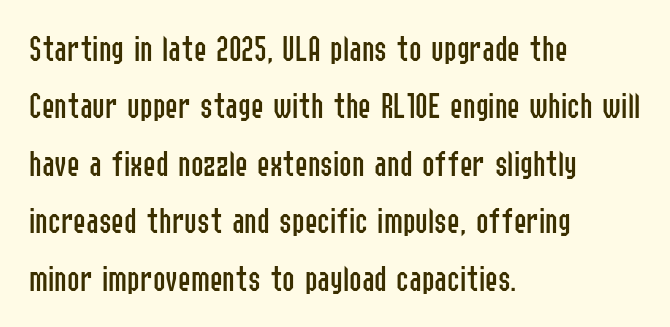
Q: Is the text bold? A: No.
Q: Is the text italic (slanted)? A: No, it is upright.
Q: Is the typeface a serif or a sans-serif typeface? A: Sans-serif.
Q: Is the text underlined? A: No.
Q: How is the paragraph aligned? A: Left-aligned.
Q: Is the spacing between letters normal or unusually wide? A: Normal.
Q: Is the spacing between lines tight, normal or loose? A: Normal.
Q: Width (condensed, normal, or wide)? A: Condensed.
Q: Stroke contrast? A: Low.
Q: x-height? A: Medium.
Q: Monospaced? A: No.
